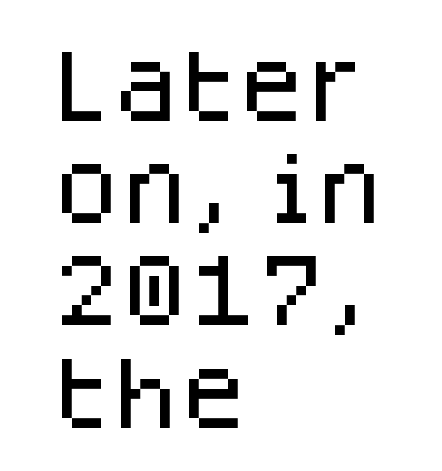
The image shows 78 px sans-serif type, upright; set left-aligned, normal line spacing (1.31x), normal letter spacing, not underlined; low stroke contrast and a large x-height.
